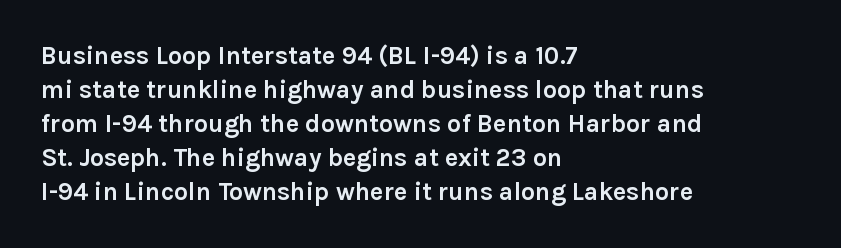
Just letters on the line, the space beneath them empty. No italicization has been applied; the sample stays upright. The rows are spaced the way most documents space them. The glyphs have the mass of a bold cut. Look at the tracking — it's just the regular setting, nothing added. Each line starts at the same left margin while the right side varies.
